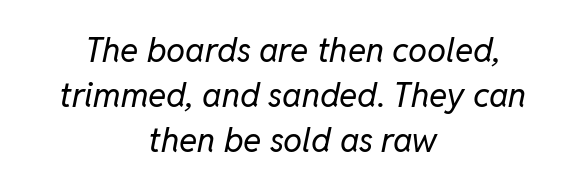
The image shows 34 px regular-weight type, italic (leaning right); set centered, normal line spacing (1.32x), normal letter spacing, not underlined; low stroke contrast and a medium x-height.
